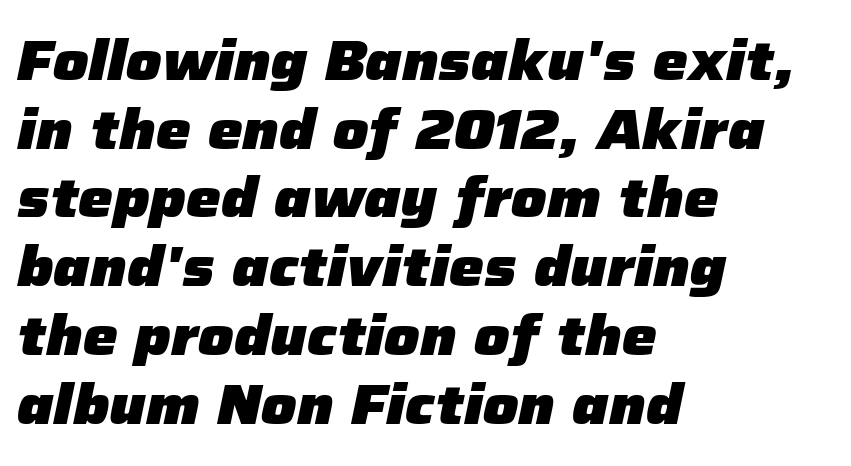
{"italic": "yes", "lean": "right", "slant_degrees": 12, "bold": "yes", "weight": "heavy", "width": "normal", "stroke_contrast": "low", "x_height": "medium", "monospaced": "no", "underline": "no", "align": "left", "line_spacing": "normal", "line_spacing_ratio": 1.25, "letter_spacing": "normal", "letter_spacing_em": 0.0, "glyph_px": 55}
